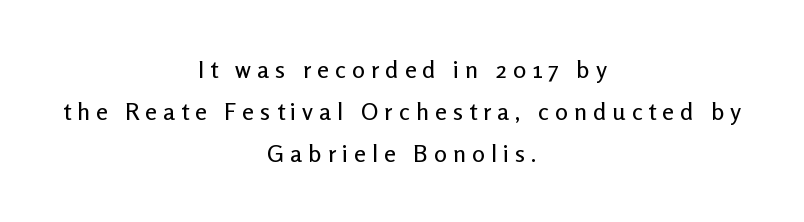
Lines of text with bare space underneath. Which margin do the lines hug? Neither — every line sits in the middle. Ascenders rise straight up at ninety degrees. The passage shown has open, widely tracked lettering throughout.
